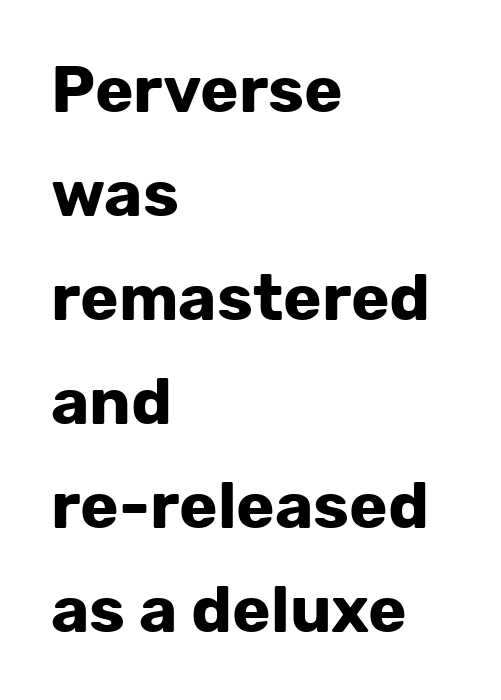
Q: Is the text bold? A: Yes.
Q: Is the text italic (slanted)? A: No, it is upright.
Q: Is the typeface a serif or a sans-serif typeface? A: Sans-serif.
Q: Is the text underlined? A: No.
Q: How is the paragraph aligned? A: Left-aligned.
Q: Is the spacing between letters normal or unusually wide? A: Normal.
Q: Is the spacing between lines tight, normal or loose? A: Normal.
Q: Width (condensed, normal, or wide)? A: Normal.
Q: Stroke contrast? A: Low.
Q: x-height? A: Medium.
Q: Monospaced? A: No.
